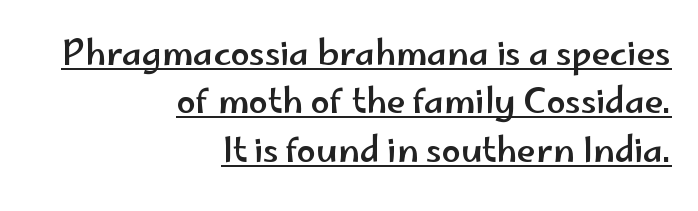
{"serif": "no", "italic": "no", "width": "wide", "stroke_contrast": "low", "x_height": "small", "monospaced": "no", "underline": "yes", "align": "right", "line_spacing": "normal", "line_spacing_ratio": 1.42, "letter_spacing": "normal", "letter_spacing_em": 0.0, "glyph_px": 34}
